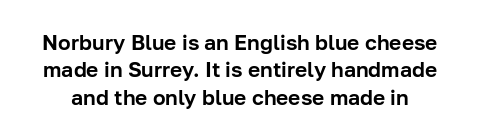
Q: Is the text italic (slanted)? A: No, it is upright.
Q: Is the text underlined? A: No.
Q: Is the spacing between letters normal or unusually wide? A: Normal.
Q: Is the spacing between lines tight, normal or loose? A: Normal.
